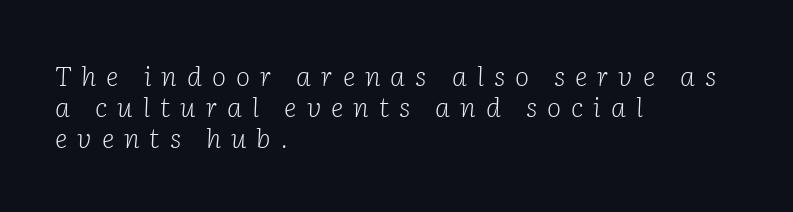
The image shows 27 px text type, italic (leaning right); set left-aligned, tight line spacing (1.15x), unusually wide letter spacing (+0.37 em), not underlined.
